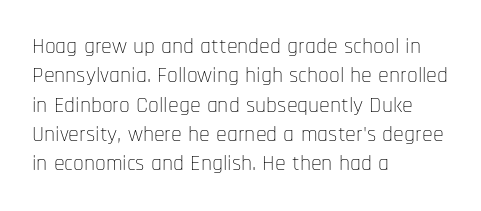
Q: Is the text bold? A: No.
Q: Is the text italic (slanted)? A: No, it is upright.
Q: Is the text underlined? A: No.
Q: How is the paragraph aligned? A: Left-aligned.
Q: Is the spacing between letters normal or unusually wide? A: Normal.
Q: Is the spacing between lines tight, normal or loose? A: Normal.
